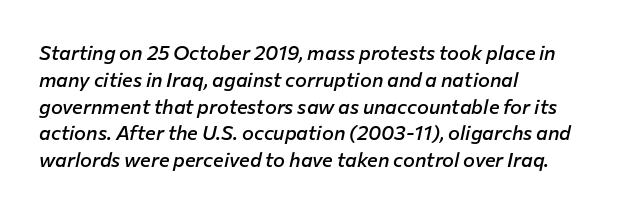
{"italic": "yes", "lean": "right", "slant_degrees": 12, "bold": "semi", "underline": "no", "align": "left", "line_spacing": "normal", "line_spacing_ratio": 1.34, "letter_spacing": "normal", "letter_spacing_em": 0.0, "glyph_px": 20}
